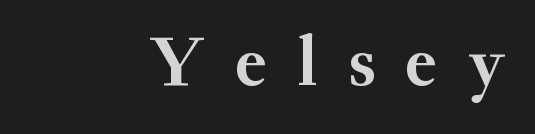
{"serif": "yes", "italic": "no", "bold": "yes", "weight": "semibold", "width": "normal", "stroke_contrast": "medium", "x_height": "small", "monospaced": "no", "underline": "no", "align": "right", "letter_spacing": "wide", "letter_spacing_em": 0.43, "glyph_px": 71}
